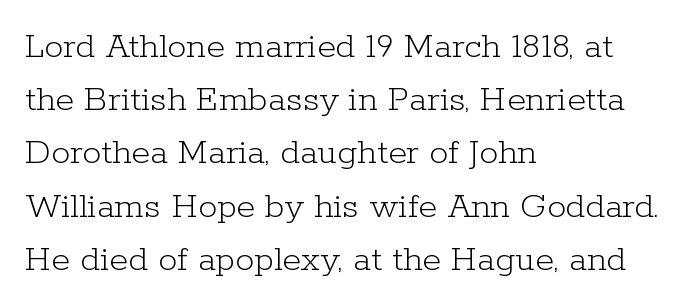
Q: Is the text bold? A: No.
Q: Is the text italic (slanted)? A: No, it is upright.
Q: Is the typeface a serif or a sans-serif typeface? A: Serif.
Q: Is the text underlined? A: No.
Q: How is the paragraph aligned? A: Left-aligned.
Q: Is the spacing between letters normal or unusually wide? A: Normal.
Q: Is the spacing between lines tight, normal or loose? A: Normal.
Q: Width (condensed, normal, or wide)? A: Normal.
Q: Stroke contrast? A: Low.
Q: x-height? A: Medium.
Q: Monospaced? A: No.
